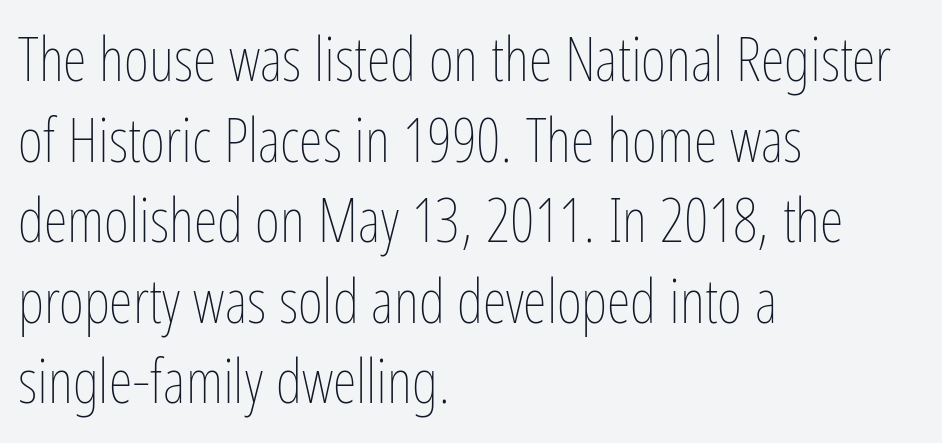
Anything drawn beneath the words? Only blank space. Note the varied advance widths — an 'i' is clearly narrower than an 'm'. How would I describe the line gaps? Plain and ordinary. Standard letterfit; no display-style spreading of the glyphs.
